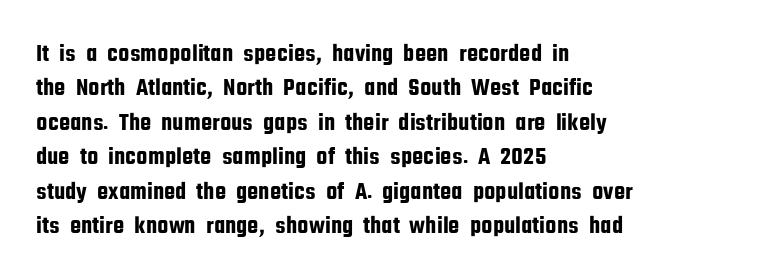
Style check: upright. All the whitespace from short lines collects on the right. Rule under the text: the space is simply empty. Leading matches the norm, producing a regular column.
